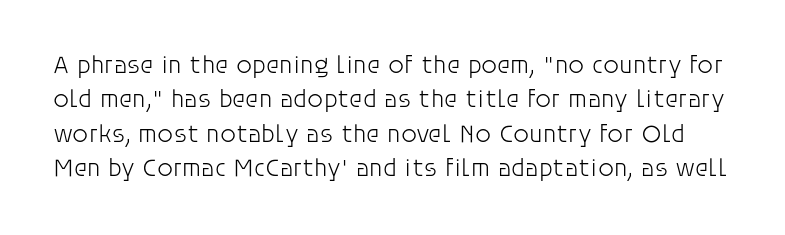
The image shows 25 px text type, upright; set normal line spacing (1.38x), normal letter spacing, not underlined.
